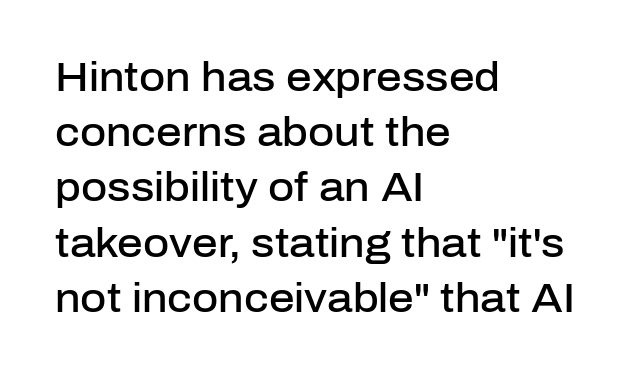
The image shows 40 px semibold sans-serif type, upright; set left-aligned, normal line spacing (1.38x), normal letter spacing, not underlined; low stroke contrast and a medium x-height.
